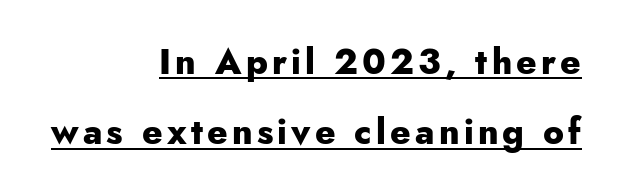
The image shows 35 px heavy sans-serif type, upright; set right-aligned, loose line spacing (2.01x), underlined; low stroke contrast and a small x-height.
